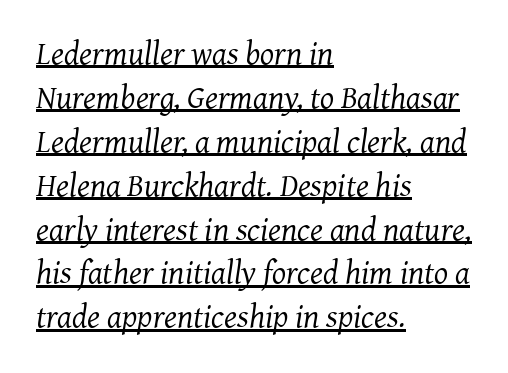
{"serif": "yes", "italic": "yes", "lean": "right", "slant_degrees": 7, "bold": "no", "weight": "regular", "width": "normal", "stroke_contrast": "medium", "x_height": "medium", "monospaced": "no", "underline": "yes", "align": "left", "line_spacing": "normal", "line_spacing_ratio": 1.33, "letter_spacing": "normal", "letter_spacing_em": 0.0, "glyph_px": 33}
